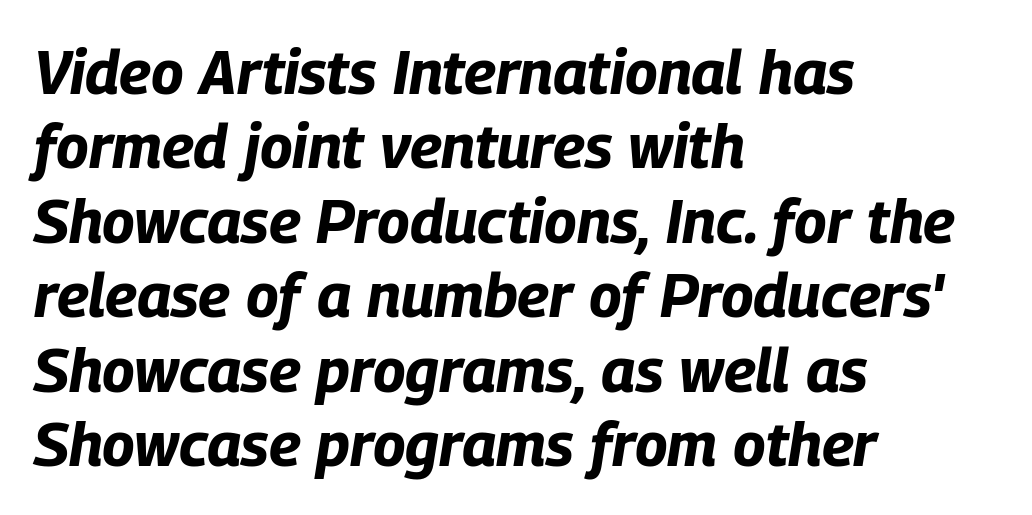
{"italic": "yes", "lean": "right", "slant_degrees": 9, "bold": "yes", "weight": "bold", "width": "condensed", "stroke_contrast": "low", "x_height": "large", "monospaced": "no", "underline": "no", "align": "left", "line_spacing_ratio": 1.22, "letter_spacing": "normal", "letter_spacing_em": 0.0, "glyph_px": 61}
